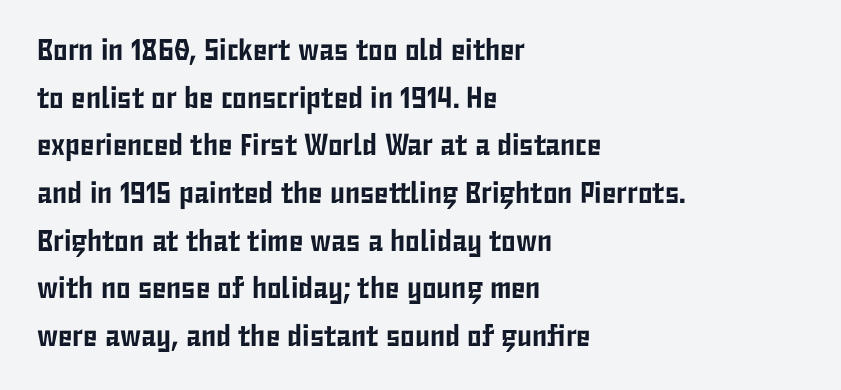
Q: Is the text italic (slanted)? A: No, it is upright.
Q: Is the typeface a serif or a sans-serif typeface? A: Sans-serif.
Q: Is the text underlined? A: No.
Q: How is the paragraph aligned? A: Left-aligned.
Q: Is the spacing between letters normal or unusually wide? A: Normal.
Q: Is the spacing between lines tight, normal or loose? A: Normal.
Q: Width (condensed, normal, or wide)? A: Condensed.
Q: Stroke contrast? A: Low.
Q: x-height? A: Medium.
Q: Monospaced? A: No.
